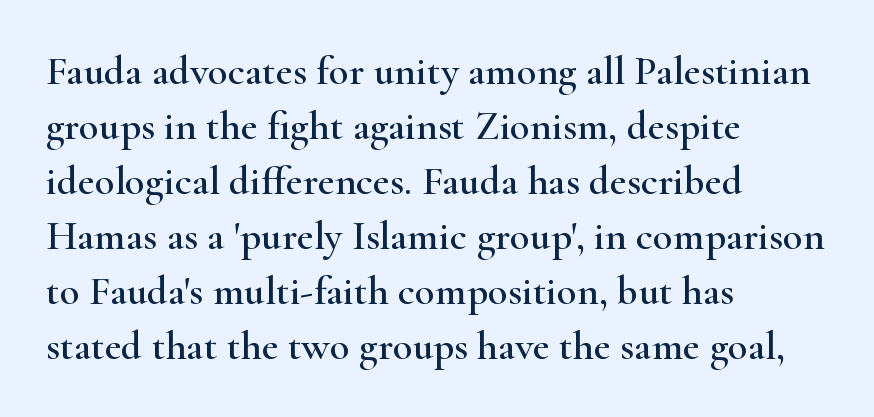
{"serif": "yes", "italic": "no", "width": "wide", "stroke_contrast": "high", "x_height": "small", "monospaced": "no", "underline": "no", "align": "left", "line_spacing": "normal", "line_spacing_ratio": 1.34, "letter_spacing": "normal", "letter_spacing_em": 0.0, "glyph_px": 41}
